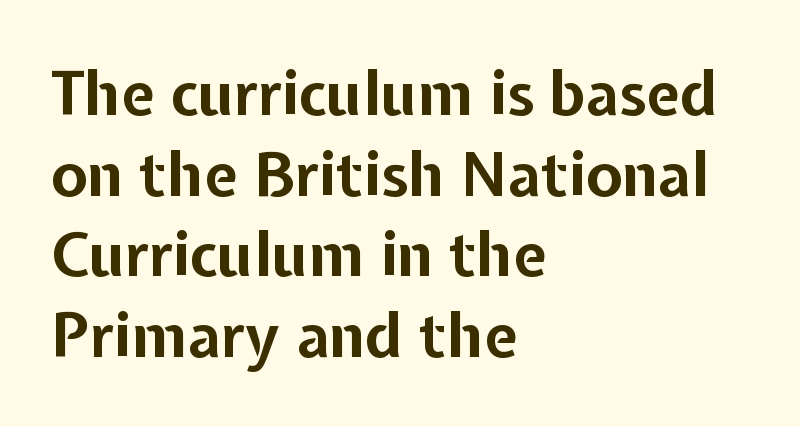
Q: Is the text bold? A: Yes.
Q: Is the text italic (slanted)? A: No, it is upright.
Q: Is the typeface a serif or a sans-serif typeface? A: Sans-serif.
Q: Is the text underlined? A: No.
Q: How is the paragraph aligned? A: Left-aligned.
Q: Is the spacing between letters normal or unusually wide? A: Normal.
Q: Is the spacing between lines tight, normal or loose? A: Normal.
Q: Width (condensed, normal, or wide)? A: Normal.
Q: Stroke contrast? A: Low.
Q: x-height? A: Medium.
Q: Monospaced? A: No.
